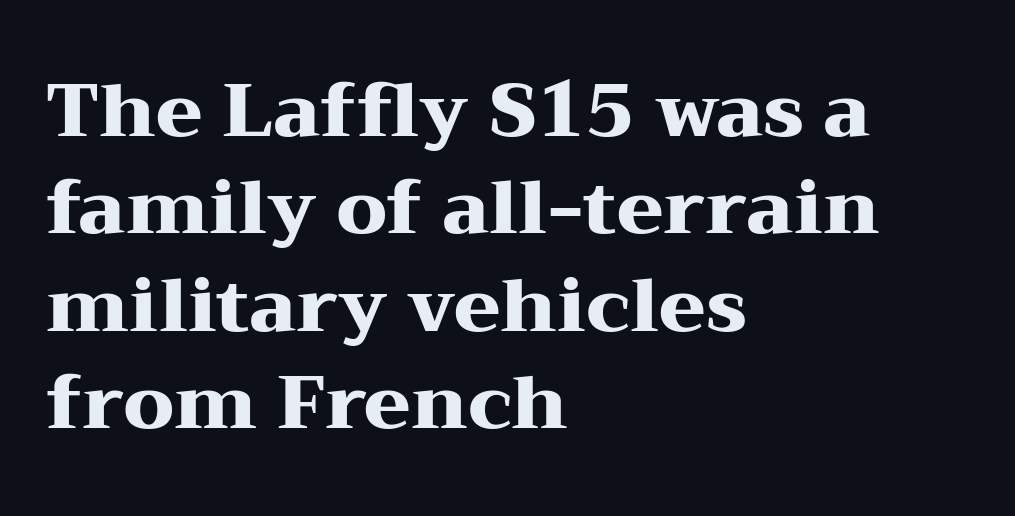
Q: Is the text bold? A: Yes.
Q: Is the text italic (slanted)? A: No, it is upright.
Q: Is the typeface a serif or a sans-serif typeface? A: Serif.
Q: Is the text underlined? A: No.
Q: How is the paragraph aligned? A: Left-aligned.
Q: Is the spacing between letters normal or unusually wide? A: Normal.
Q: Is the spacing between lines tight, normal or loose? A: Normal.
Q: Width (condensed, normal, or wide)? A: Wide.
Q: Stroke contrast? A: Medium.
Q: x-height? A: Medium.
Q: Monospaced? A: No.
